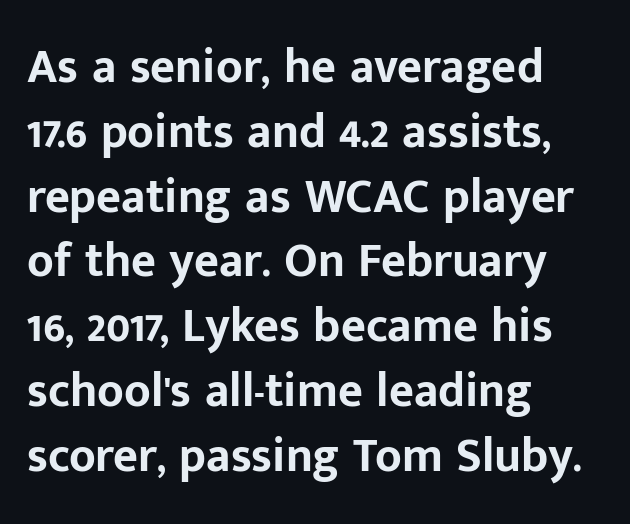
Spacing verdict: proportional, widths tailored to each character. I'd describe the lettering as bold — thick and assertive. Every character sits straight up, as roman type does. Descender tails drop into unmarked territory. Examine the stroke ends and you'll find no serifs.
